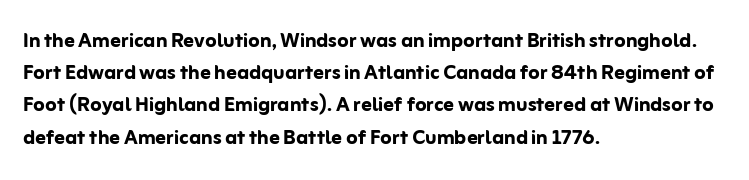
Q: Is the text bold? A: Yes.
Q: Is the text italic (slanted)? A: No, it is upright.
Q: Is the text underlined? A: No.
Q: How is the paragraph aligned? A: Left-aligned.
Q: Is the spacing between letters normal or unusually wide? A: Normal.
